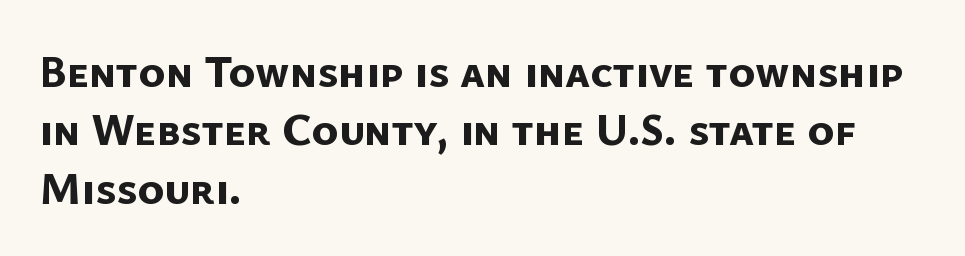
The image shows 45 px bold sans-serif type; set left-aligned, normal line spacing (1.3x), normal letter spacing, not underlined; low stroke contrast and a medium x-height.
